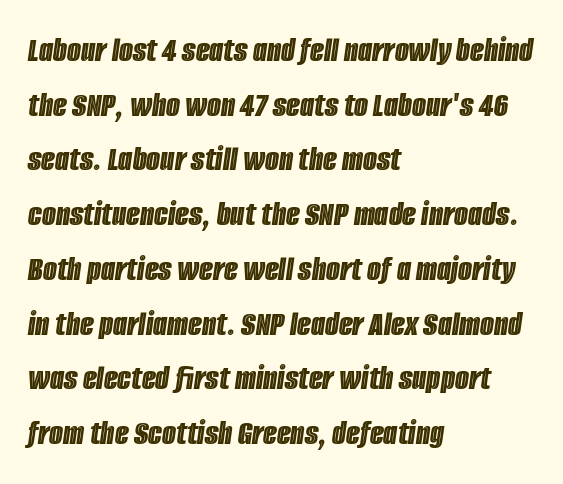
Q: Is the text italic (slanted)? A: Yes, it leans right by about 8 degrees.
Q: Is the text underlined? A: No.
Q: How is the paragraph aligned? A: Left-aligned.
Q: Is the spacing between letters normal or unusually wide? A: Normal.
Q: Is the spacing between lines tight, normal or loose? A: Normal.
Q: Width (condensed, normal, or wide)? A: Condensed.
Q: x-height? A: Large.
Q: Monospaced? A: No.
